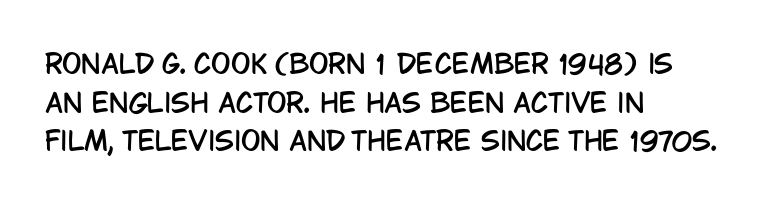
Q: Is the text italic (slanted)? A: No, it is upright.
Q: Is the text underlined? A: No.
Q: How is the paragraph aligned? A: Left-aligned.
Q: Is the spacing between letters normal or unusually wide? A: Normal.
Q: Is the spacing between lines tight, normal or loose? A: Normal.
